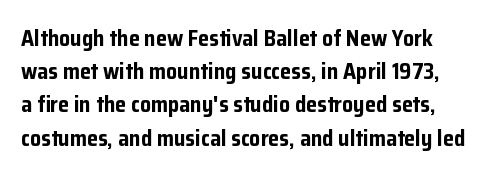
Each row of text sits above clean, open space. Heavy, bold letterforms. Every character sits straight up, as roman type does. A typesetter would call this leading conventional body-copy spacing.
